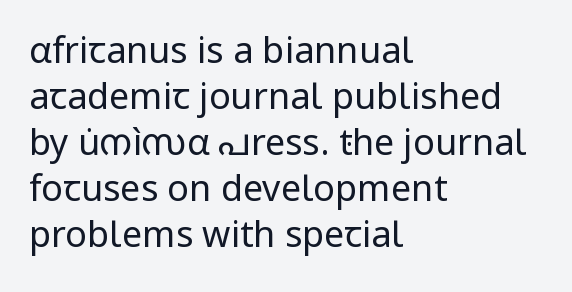
Q: Is the text bold? A: No.
Q: Is the text italic (slanted)? A: No, it is upright.
Q: Is the typeface a serif or a sans-serif typeface? A: Sans-serif.
Q: Is the text underlined? A: No.
Q: How is the paragraph aligned? A: Left-aligned.
Q: Is the spacing between letters normal or unusually wide? A: Normal.
Q: Is the spacing between lines tight, normal or loose? A: Normal.
Q: Width (condensed, normal, or wide)? A: Normal.
Q: Stroke contrast? A: Low.
Q: x-height? A: Medium.
Q: Monospaced? A: No.
